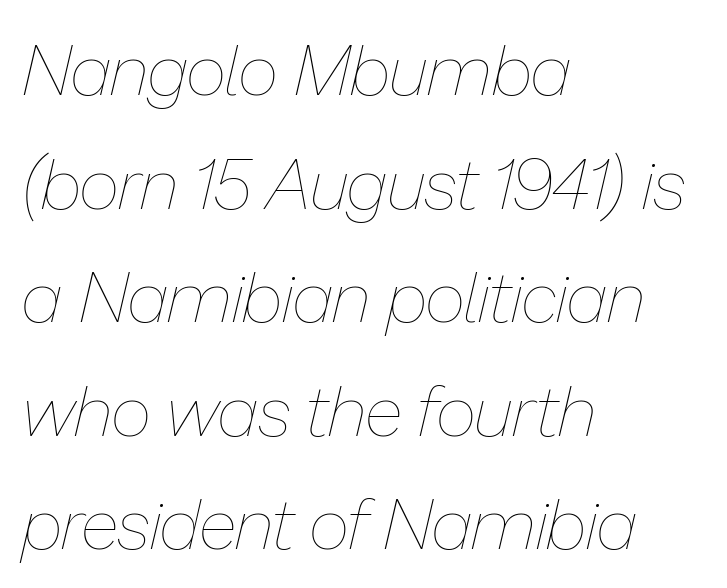
Character widths vary here, with narrow letters taking less room than wide ones. The font's italic variant was chosen for this text. The block of text has a typical density, with ordinary space between rows. The compositor pushed each line to the left boundary. The space beneath each line is pristine and unruled. This reads as an unemphasized weight, regular at the heaviest.
